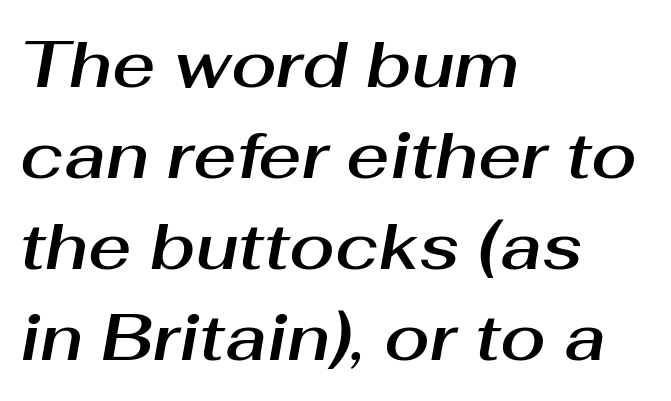
Anything drawn beneath the words? Only blank space. Regular leading. Horizontally, the lines are justified to the leading edge only. Default kerning and tracking; the words read as compact shapes.
